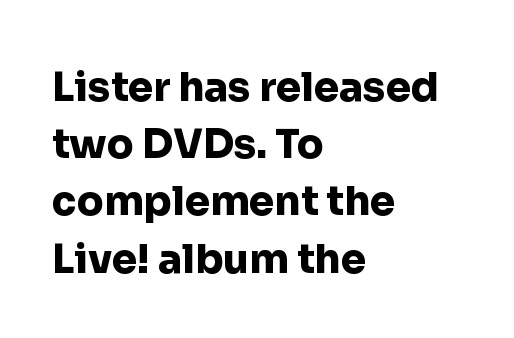
The face used here is proportionally spaced, like ordinary book or web type. I'd describe the lettering as bold — thick and assertive. Has an underline been added? It has not. Rows of type keep a routine distance in the vertical direction. Observe the absence of serifs on each vertical stroke in this sample. Reading down the block, your eye returns to a fixed left position each line.
